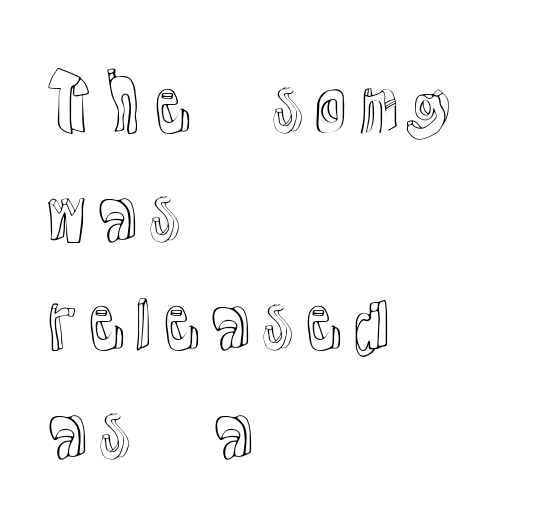
Casual observation: everything's shoved over to the left. The area under the type is left untouched. If you measured baseline to baseline, you'd find a middling distance. If you drew a line through each stem, it would be perfectly vertical. Here the glyphs are tracked normally, forming tight word shapes.
